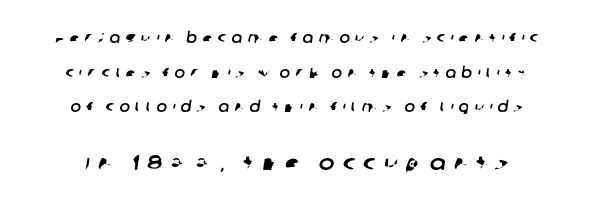
Q: Is the text underlined? A: No.
Q: Is the spacing between letters normal or unusually wide? A: Unusually wide.
Q: Is the spacing between lines tight, normal or loose? A: Loose.
Q: Which block of text is set in a larger size, the first (top) or the second (bottom)? A: The second (bottom) one.
